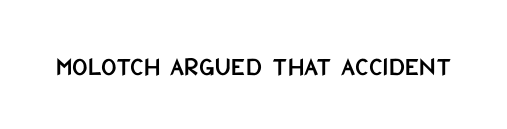
{"italic": "no", "underline": "no", "letter_spacing": "normal", "letter_spacing_em": 0.0, "glyph_px": 27}
